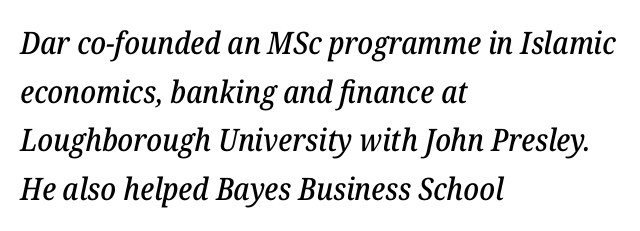
{"serif": "yes", "italic": "yes", "lean": "right", "slant_degrees": 12, "width": "normal", "stroke_contrast": "low", "x_height": "medium", "monospaced": "no", "underline": "no", "align": "left", "line_spacing": "normal", "line_spacing_ratio": 1.57, "letter_spacing": "normal", "letter_spacing_em": 0.0, "glyph_px": 31}
